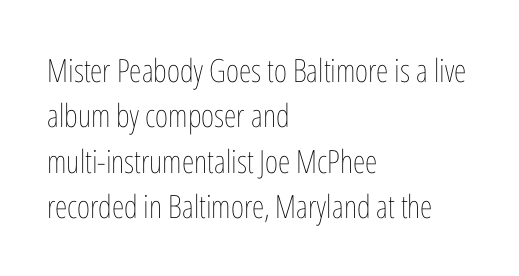
Q: Is the text bold? A: No.
Q: Is the text italic (slanted)? A: No, it is upright.
Q: Is the text underlined? A: No.
Q: How is the paragraph aligned? A: Left-aligned.
Q: Is the spacing between letters normal or unusually wide? A: Normal.
Q: Is the spacing between lines tight, normal or loose? A: Normal.
Q: Width (condensed, normal, or wide)? A: Condensed.
Q: Stroke contrast? A: Low.
Q: x-height? A: Medium.
Q: Monospaced? A: No.
